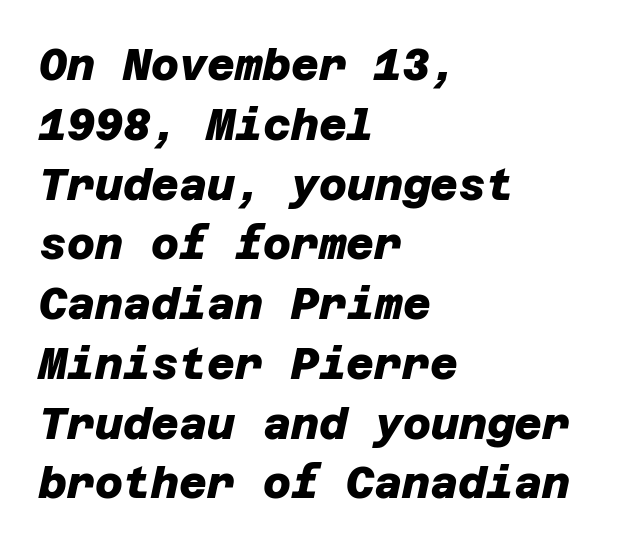
The rag falls on the right side of this text block. Type without underlining. Weight check: bold — yes, fully. What kind of face is this? One without serifs — a sans. Regular leading. No extra tracking has been applied to these lines.
